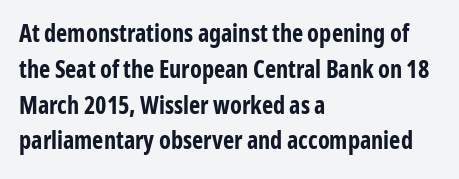
Q: Is the text bold? A: Yes.
Q: Is the text italic (slanted)? A: No, it is upright.
Q: Is the text underlined? A: No.
Q: How is the paragraph aligned? A: Left-aligned.
Q: Is the spacing between letters normal or unusually wide? A: Normal.
Q: Is the spacing between lines tight, normal or loose? A: Normal.
